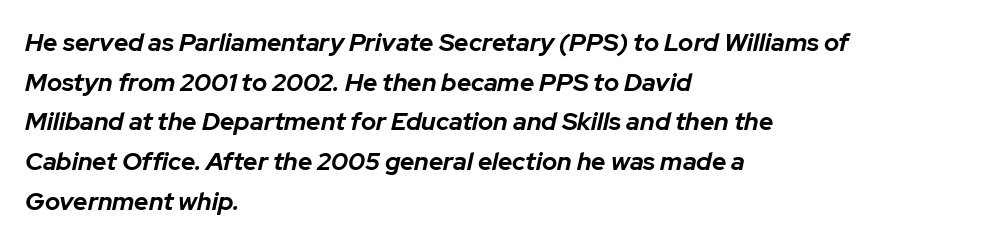
Strong, thick strokes mark this as bold type. Beneath every word, the page is bare. The passage shown has conventional tracking throughout. The ragged edge is on the right, which tells us the setting is flush left. Regarding leading, the lines here are spaced in the standard way. The face used here has a pronounced slope to its letters.
